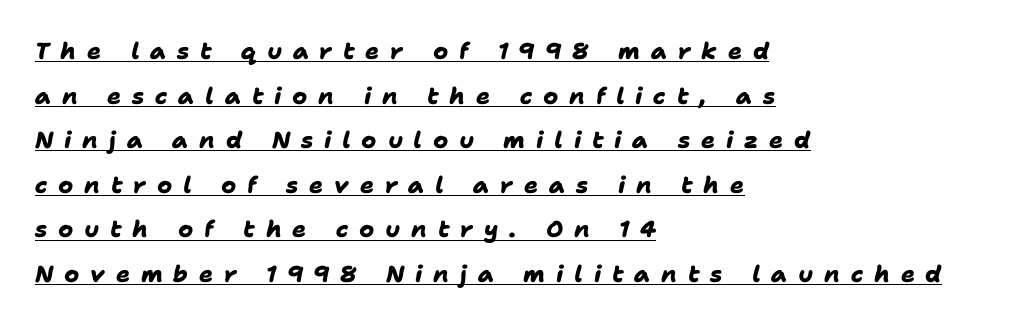
Q: Is the text bold? A: Yes.
Q: Is the text underlined? A: Yes.
Q: How is the paragraph aligned? A: Left-aligned.
Q: Is the spacing between letters normal or unusually wide? A: Unusually wide.
Q: Is the spacing between lines tight, normal or loose? A: Loose.
